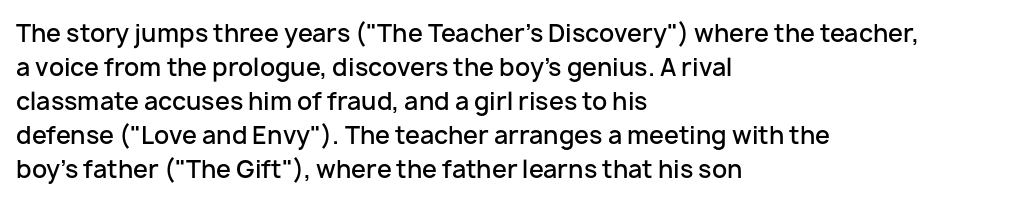
{"italic": "no", "bold": "semi", "underline": "no", "align": "left", "line_spacing": "normal", "line_spacing_ratio": 1.42, "letter_spacing": "normal", "letter_spacing_em": 0.0, "glyph_px": 24}
